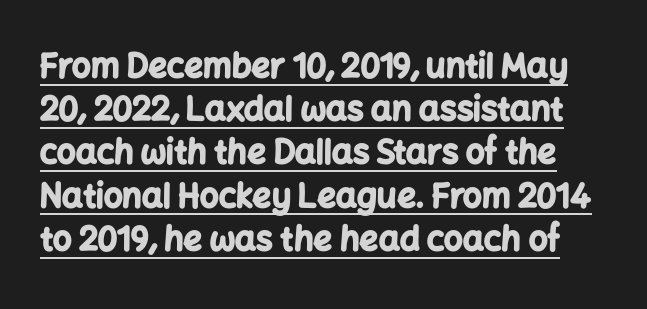
Q: Is the text bold? A: Yes.
Q: Is the text italic (slanted)? A: No, it is upright.
Q: Is the typeface a serif or a sans-serif typeface? A: Sans-serif.
Q: Is the text underlined? A: Yes.
Q: Is the spacing between letters normal or unusually wide? A: Normal.
Q: Is the spacing between lines tight, normal or loose? A: Normal.
Q: Width (condensed, normal, or wide)? A: Normal.
Q: Stroke contrast? A: Low.
Q: x-height? A: Medium.
Q: Monospaced? A: No.
